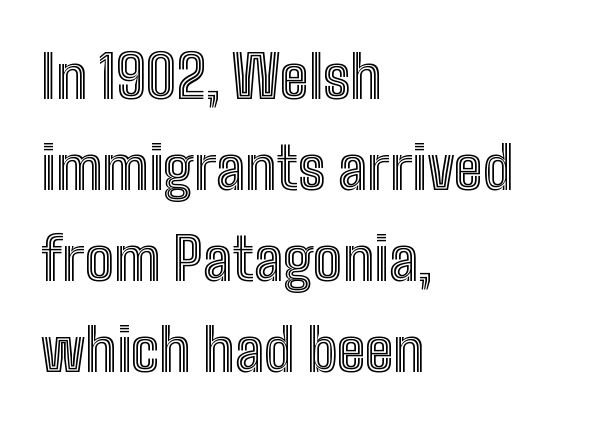
The image shows 58 px condensed type, upright; set left-aligned, normal line spacing (1.57x), normal letter spacing, not underlined; a medium x-height.
